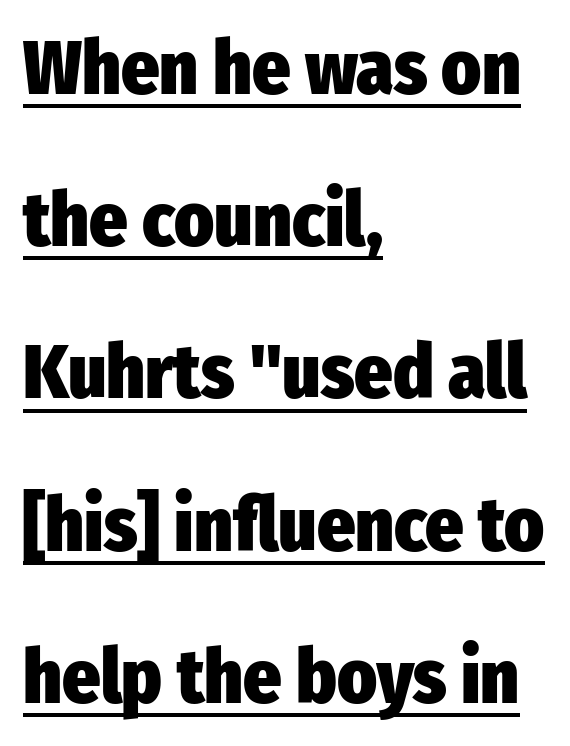
A typesetter would label this face a sans. Bold? Absolutely — the strokes are thick and heavy. Nope, not italic — everything's standing straight. The lines in this sample share a left origin and differ only in where they stop. The gaps between neighbouring characters are ordinary and unremarkable. This is underlined copy, the kind a proofreader might mark for attention.
